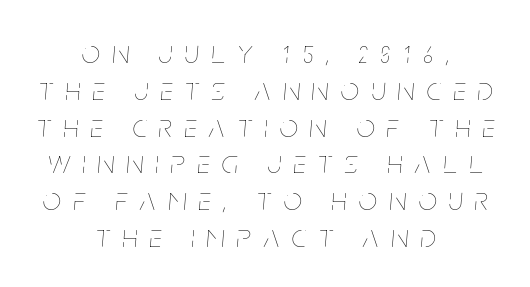
Q: Is the text bold? A: No.
Q: Is the text italic (slanted)? A: Yes, it leans right by about 5 degrees.
Q: Is the text underlined? A: No.
Q: How is the paragraph aligned? A: Centered.
Q: Is the spacing between letters normal or unusually wide? A: Unusually wide.
Q: Is the spacing between lines tight, normal or loose? A: Tight.
Q: Width (condensed, normal, or wide)? A: Condensed.
Q: Stroke contrast? A: Low.
Q: x-height? A: Large.
Q: Monospaced? A: No.
